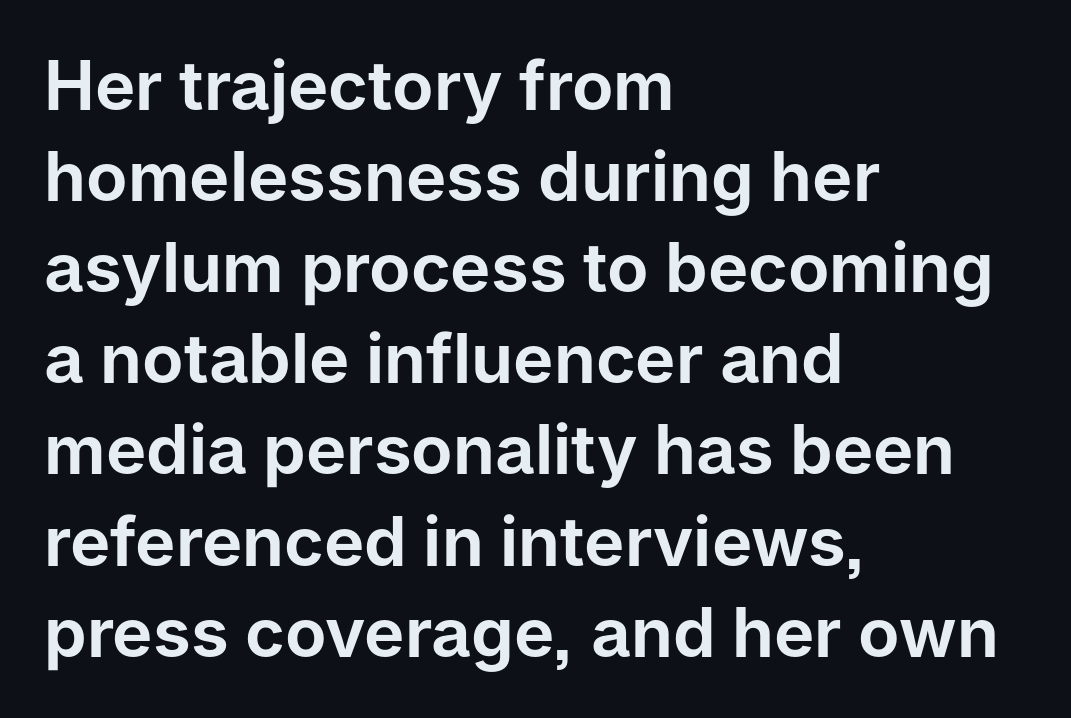
{"serif": "no", "italic": "no", "width": "normal", "stroke_contrast": "low", "x_height": "medium", "monospaced": "no", "underline": "no", "align": "left", "line_spacing": "normal", "line_spacing_ratio": 1.34, "letter_spacing": "normal", "letter_spacing_em": 0.0, "glyph_px": 68}
